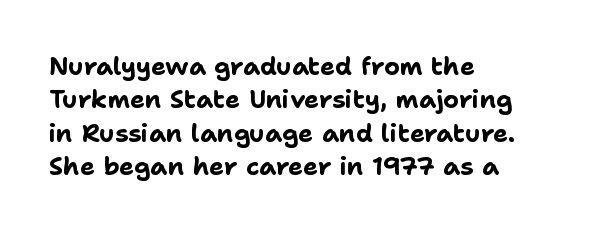
{"italic": "no", "bold": "yes", "underline": "no", "align": "left", "line_spacing": "normal", "line_spacing_ratio": 1.34, "letter_spacing": "normal", "letter_spacing_em": 0.0, "glyph_px": 25}
